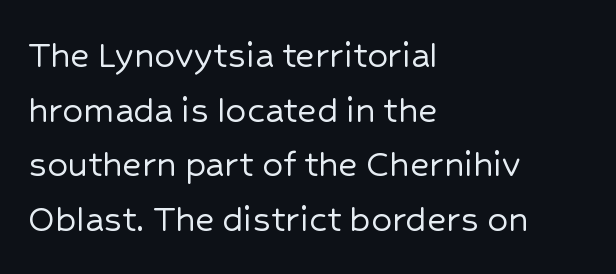
The image shows 41 px sans-serif type, upright; set left-aligned, normal line spacing (1.33x), normal letter spacing, not underlined; low stroke contrast and a medium x-height.
